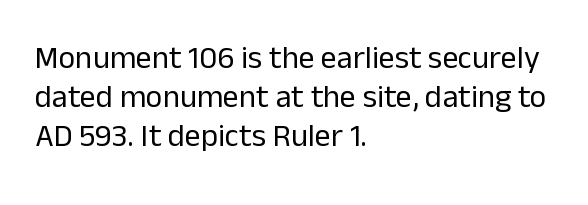
The lettering stays uniformly vertical, giving the passage a roman look. Observe the ordinary spacing: letters are neighbours, not strangers. The foot of each line stays bare and open. The passage is arranged the way most books set body copy — flush left. Stem width sits at or under what a default text font uses. Is this a fixed-width face? No — the glyphs have proportional, varying widths.
